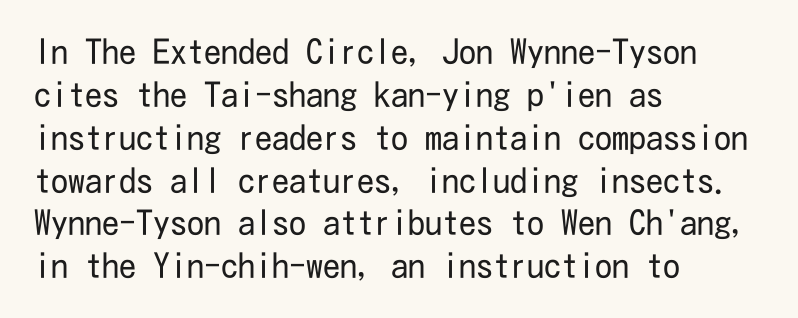
{"serif": "no", "italic": "no", "bold": "no", "weight": "regular", "width": "condensed", "stroke_contrast": "low", "x_height": "medium", "underline": "no", "align": "left", "line_spacing": "normal", "line_spacing_ratio": 1.26, "letter_spacing": "normal", "letter_spacing_em": 0.0, "glyph_px": 34}
